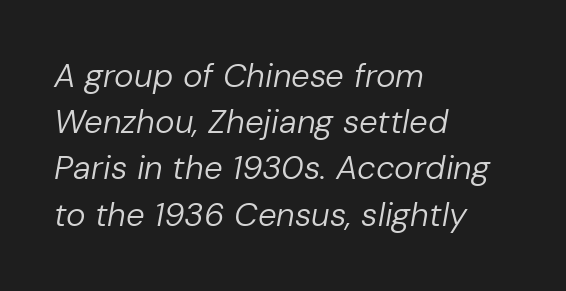
Look at the tracking — it's just the regular setting, nothing added. The setting favours the left margin, as ordinary paragraphs usually do. Descenders are the only things crossing below the line. Regular leading. An italicized treatment has been applied to the whole sample. Do the characters align in a grid? No, the font is proportional.
